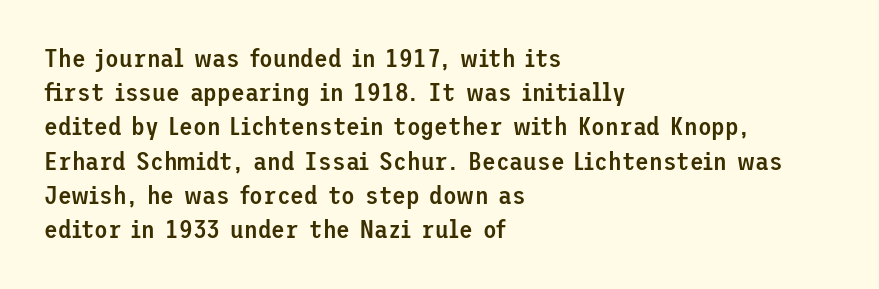
Q: Is the text bold? A: Semi-bold.
Q: Is the text italic (slanted)? A: No, it is upright.
Q: Is the text underlined? A: No.
Q: How is the paragraph aligned? A: Left-aligned.
Q: Is the spacing between letters normal or unusually wide? A: Normal.
Q: Is the spacing between lines tight, normal or loose? A: Normal.
